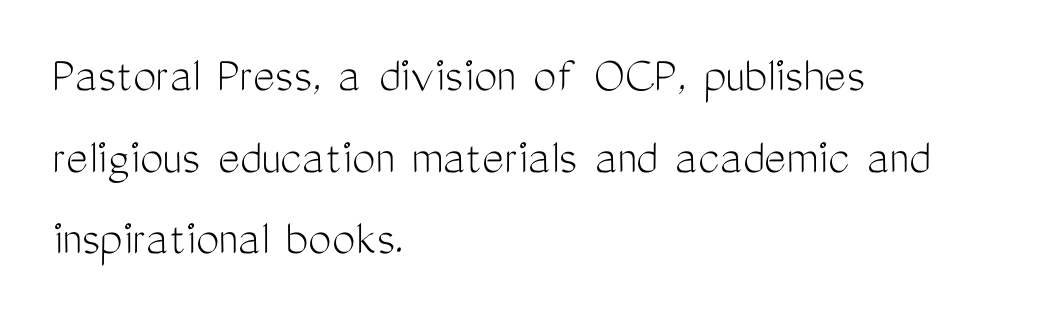
{"serif": "no", "italic": "no", "bold": "no", "weight": "light", "width": "condensed", "stroke_contrast": "medium", "x_height": "medium", "monospaced": "no", "underline": "no", "align": "left", "line_spacing": "normal", "line_spacing_ratio": 1.57, "letter_spacing": "normal", "letter_spacing_em": 0.0, "glyph_px": 52}
